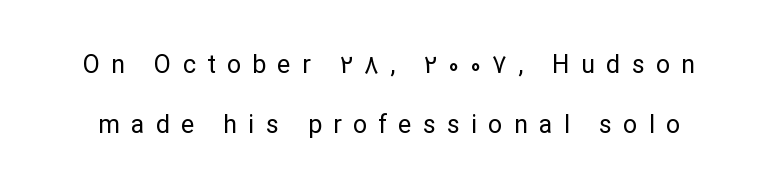
Unmarked baselines from the first word to the last. Short note: letters widely spaced. The lettering stays uniformly vertical, giving the passage a roman look. Regarding leading, the lines here are spaced well apart. The typesetting does not lean heavy: it is not bold.
